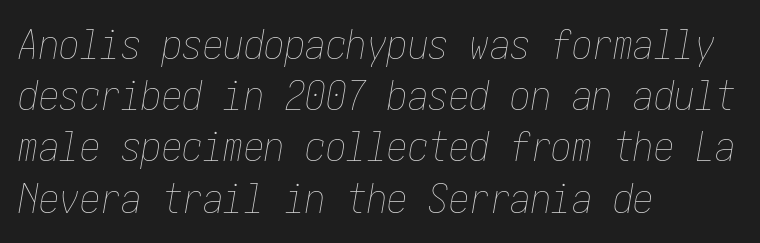
The image shows 41 px thin, condensed type, italic (leaning right); set left-aligned, normal line spacing (1.25x), normal letter spacing, not underlined; low stroke contrast and a medium x-height.
